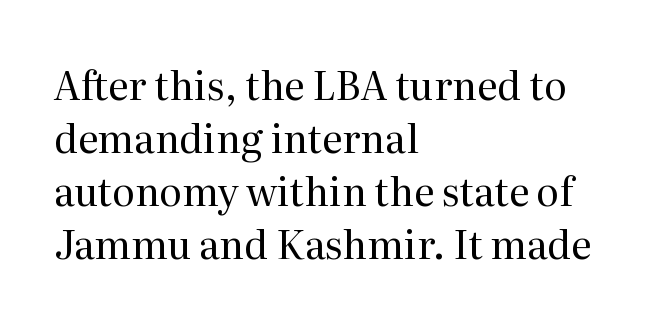
Q: Is the text bold? A: No.
Q: Is the text italic (slanted)? A: No, it is upright.
Q: Is the typeface a serif or a sans-serif typeface? A: Serif.
Q: Is the text underlined? A: No.
Q: How is the paragraph aligned? A: Left-aligned.
Q: Is the spacing between letters normal or unusually wide? A: Normal.
Q: Is the spacing between lines tight, normal or loose? A: Normal.
Q: Width (condensed, normal, or wide)? A: Normal.
Q: Stroke contrast? A: Medium.
Q: x-height? A: Medium.
Q: Monospaced? A: No.
